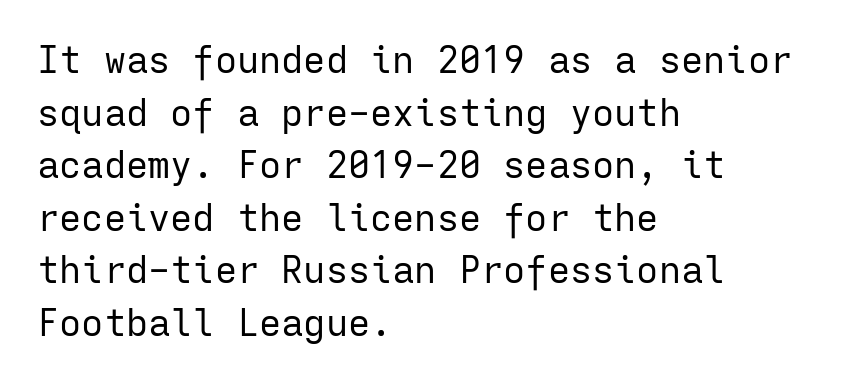
Q: Is the text bold? A: No.
Q: Is the text italic (slanted)? A: No, it is upright.
Q: Is the typeface a serif or a sans-serif typeface? A: Sans-serif.
Q: Is the text underlined? A: No.
Q: How is the paragraph aligned? A: Left-aligned.
Q: Is the spacing between letters normal or unusually wide? A: Normal.
Q: Is the spacing between lines tight, normal or loose? A: Normal.
Q: Width (condensed, normal, or wide)? A: Normal.
Q: Stroke contrast? A: Low.
Q: x-height? A: Medium.
Q: Monospaced? A: Yes.
